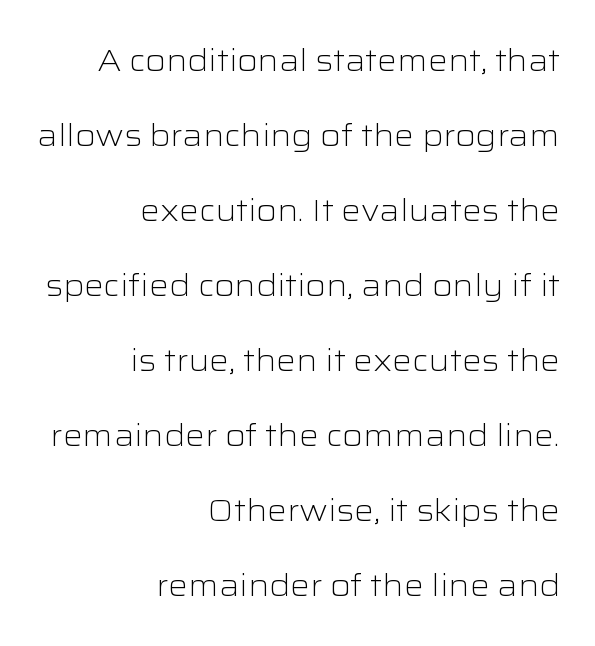
Q: Is the text bold? A: No.
Q: Is the text italic (slanted)? A: No, it is upright.
Q: Is the typeface a serif or a sans-serif typeface? A: Sans-serif.
Q: Is the text underlined? A: No.
Q: How is the paragraph aligned? A: Right-aligned.
Q: Is the spacing between letters normal or unusually wide? A: Normal.
Q: Is the spacing between lines tight, normal or loose? A: Loose.
Q: Width (condensed, normal, or wide)? A: Wide.
Q: Stroke contrast? A: Low.
Q: x-height? A: Medium.
Q: Monospaced? A: No.
